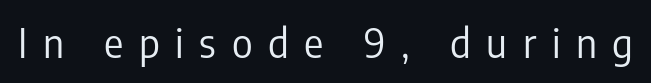
The zone under the glyphs is completely vacant. Think of a printed novel: that variable character pitch is what you see here. The type family on display is of the sans-serif kind. A typesetter would mark this as roman, not italic. Counters stay open thanks to moderate or lighter strokes. Tracking value appears strongly positive — letters spread wide.
